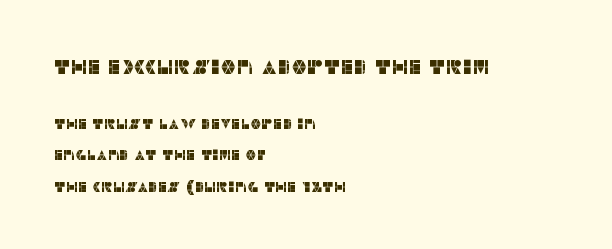
The image shows 20 px text type, upright; set left-aligned, loose line spacing (2.24x), normal letter spacing, not underlined; the first (top) block is 1.43x larger.
